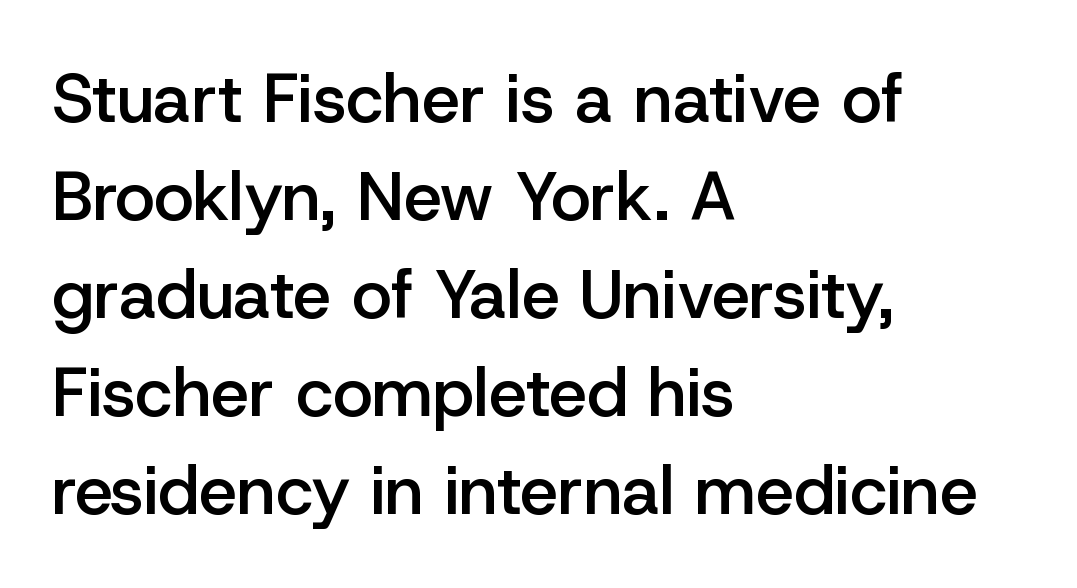
The area under the type is left untouched. The designer left line spacing at the default. Spacing verdict: proportional, widths tailored to each character. Look at the bottom of the vertical strokes: they stop flat, with no serifs. The lines in this sample share a left origin and differ only in where they stop. Vertical strokes here are truly vertical.
